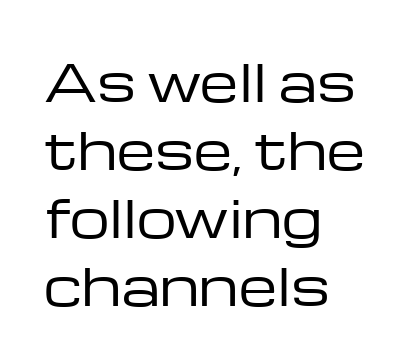
Stems here are at most as thick as an everyday book face. Underline: absent. The glyphs in this specimen are sans serif. This sample is left-justified, so line endings fall wherever the words run out. Is there much room between lines? A standard amount, neither cramped nor airy. A roman cut, with each character standing at attention.
